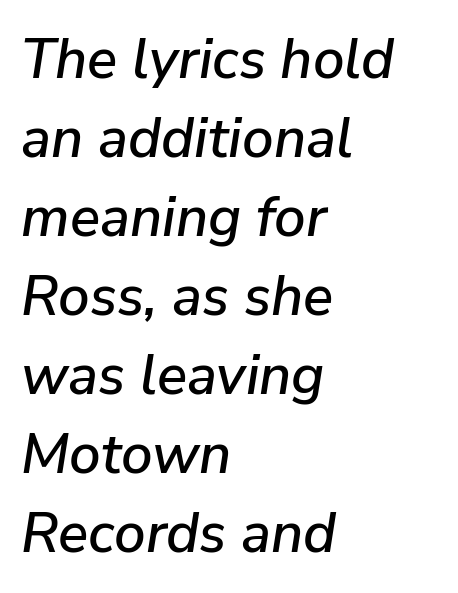
Which margin do the lines hug? The left one — the right edge is uneven. Underline: absent. Designer's note — italics engaged. The lines sit at an ordinary, default distance from one another.
